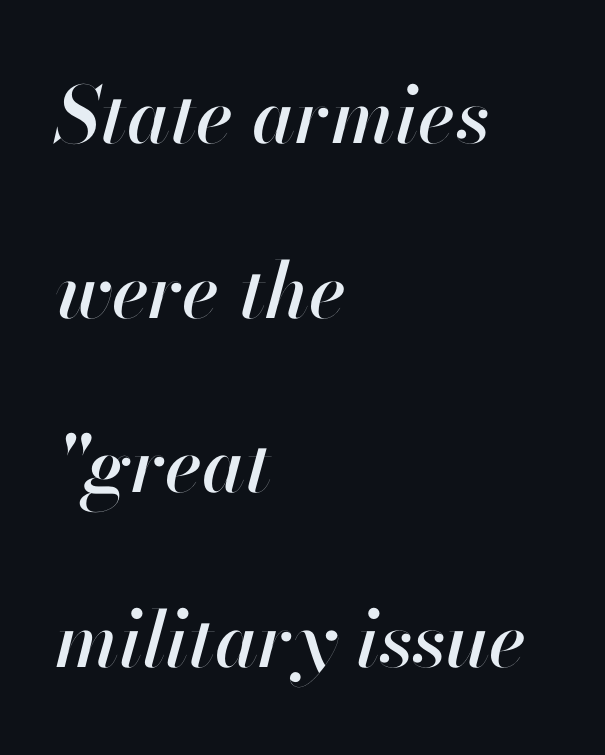
{"italic": "yes", "lean": "right", "slant_degrees": 13, "width": "normal", "stroke_contrast": "high", "x_height": "small", "monospaced": "no", "underline": "no", "align": "left", "line_spacing": "loose", "line_spacing_ratio": 2.24, "letter_spacing": "normal", "letter_spacing_em": 0.0, "glyph_px": 78}
